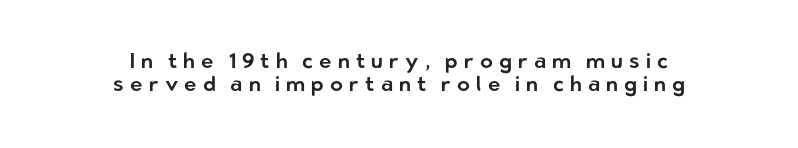
The image shows 21 px text type, upright; set centered, tight line spacing (1.1x), unusually wide letter spacing (+0.29 em), not underlined.
